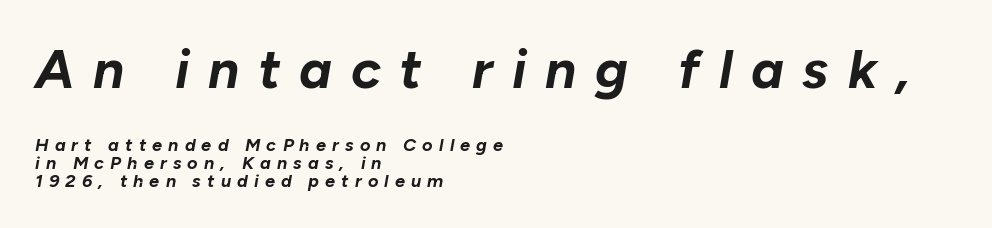
The image shows 55 px bold type, italic (leaning right); set left-aligned, tight line spacing (0.99x), unusually wide letter spacing (+0.34 em), not underlined; the first (top) block is 3.06x larger; low stroke contrast and a medium x-height.
